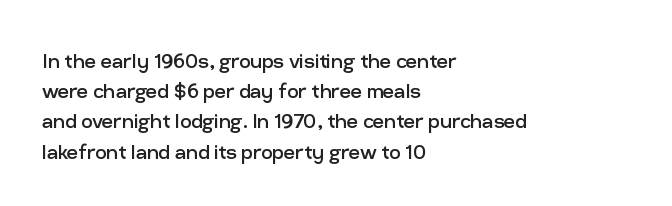
Q: Is the text bold? A: No.
Q: Is the text italic (slanted)? A: No, it is upright.
Q: Is the text underlined? A: No.
Q: How is the paragraph aligned? A: Left-aligned.
Q: Is the spacing between letters normal or unusually wide? A: Normal.
